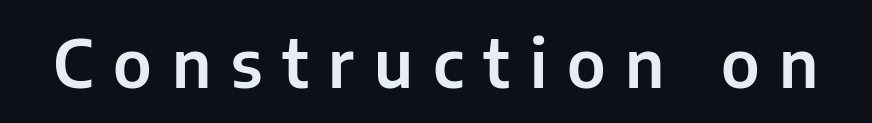
Q: Is the text italic (slanted)? A: No, it is upright.
Q: Is the typeface a serif or a sans-serif typeface? A: Sans-serif.
Q: Is the text underlined? A: No.
Q: Is the spacing between letters normal or unusually wide? A: Unusually wide.
Q: Width (condensed, normal, or wide)? A: Normal.
Q: Stroke contrast? A: Low.
Q: x-height? A: Medium.
Q: Monospaced? A: No.
